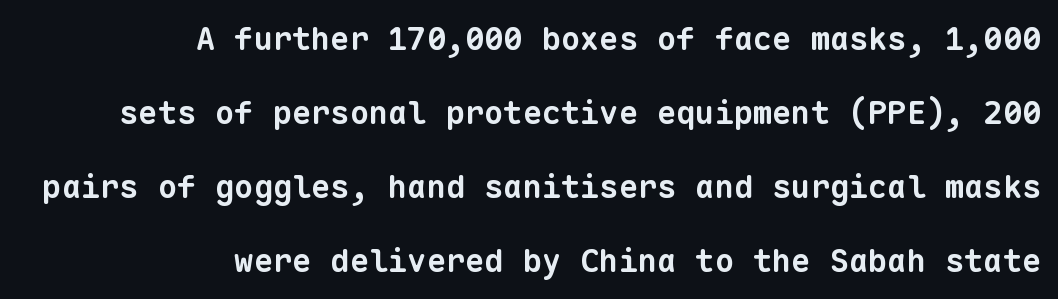
{"serif": "no", "bold": "yes", "weight": "bold", "width": "normal", "stroke_contrast": "low", "x_height": "medium", "monospaced": "yes", "underline": "no", "align": "right", "line_spacing": "loose", "line_spacing_ratio": 2.31, "letter_spacing": "normal", "letter_spacing_em": 0.0, "glyph_px": 32}
